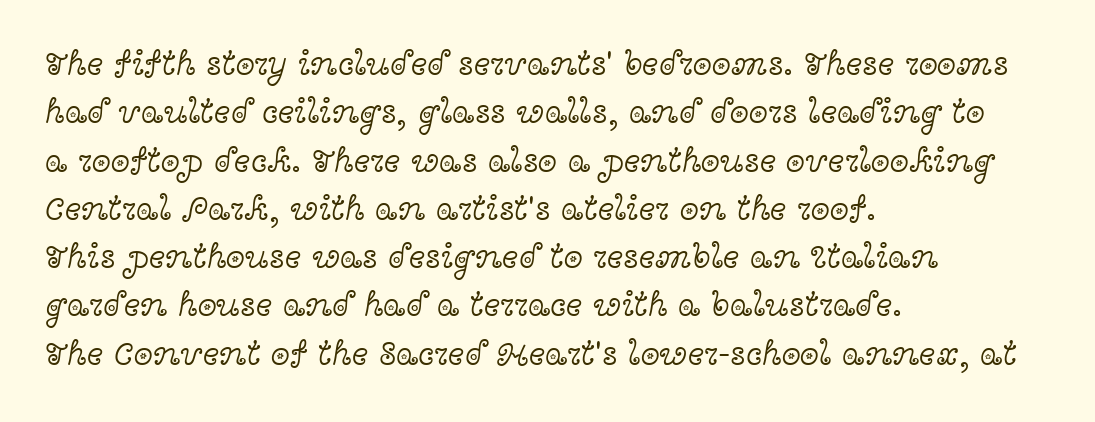
Q: Is the text bold? A: No.
Q: Is the text italic (slanted)? A: Yes.
Q: Is the typeface a serif or a sans-serif typeface? A: Serif.
Q: Is the text underlined? A: No.
Q: How is the paragraph aligned? A: Left-aligned.
Q: Is the spacing between letters normal or unusually wide? A: Normal.
Q: Is the spacing between lines tight, normal or loose? A: Normal.
Q: Width (condensed, normal, or wide)? A: Wide.
Q: x-height? A: Medium.
Q: Monospaced? A: No.
